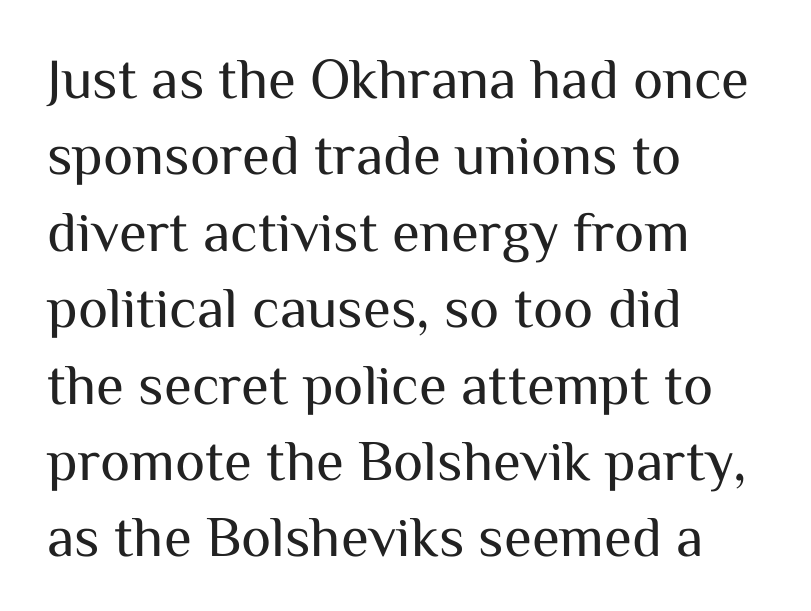
{"serif": "no", "italic": "no", "bold": "no", "weight": "regular", "width": "normal", "stroke_contrast": "medium", "x_height": "medium", "monospaced": "no", "underline": "no", "align": "left", "line_spacing": "normal", "line_spacing_ratio": 1.34, "letter_spacing": "normal", "letter_spacing_em": 0.0, "glyph_px": 57}
